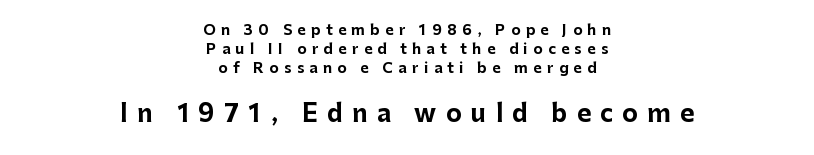
Q: Is the text bold? A: Yes.
Q: Is the text italic (slanted)? A: No, it is upright.
Q: Is the text underlined? A: No.
Q: How is the paragraph aligned? A: Centered.
Q: Is the spacing between letters normal or unusually wide? A: Unusually wide.
Q: Is the spacing between lines tight, normal or loose? A: Normal.
Q: Which block of text is set in a larger size, the first (top) or the second (bottom)? A: The second (bottom) one.
